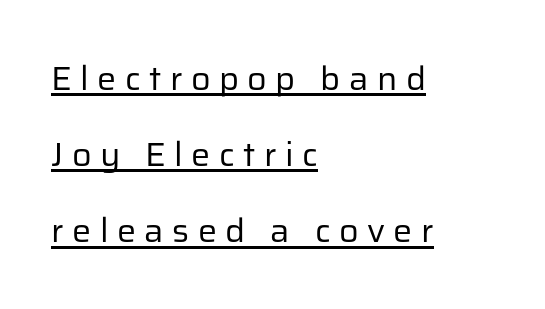
{"serif": "no", "italic": "no", "bold": "no", "weight": "regular", "width": "normal", "stroke_contrast": "low", "x_height": "medium", "monospaced": "no", "underline": "yes", "align": "left", "line_spacing": "loose", "line_spacing_ratio": 2.24, "letter_spacing": "wide", "letter_spacing_em": 0.25, "glyph_px": 34}
